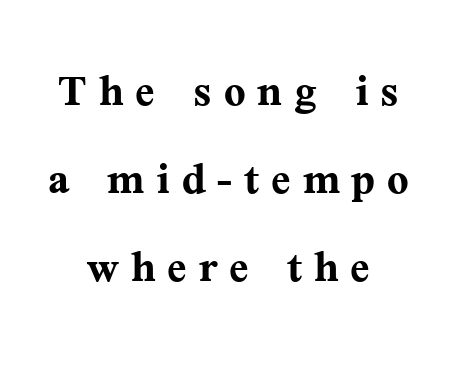
Q: Is the text bold? A: Yes.
Q: Is the text italic (slanted)? A: No, it is upright.
Q: Is the typeface a serif or a sans-serif typeface? A: Serif.
Q: Is the text underlined? A: No.
Q: How is the paragraph aligned? A: Centered.
Q: Is the spacing between letters normal or unusually wide? A: Unusually wide.
Q: Is the spacing between lines tight, normal or loose? A: Normal.
Q: Width (condensed, normal, or wide)? A: Normal.
Q: Stroke contrast? A: Medium.
Q: x-height? A: Medium.
Q: Monospaced? A: No.
